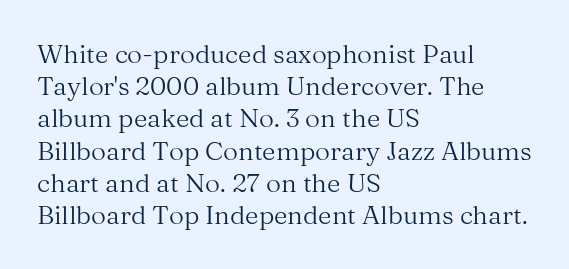
No letter is thick-stroked: the sample isn't bold. The lettering stays uniformly vertical, giving the passage a roman look. This sample uses plain, unmodified letter spacing. These lines stack with their left ends in a neat column. The gap between lines stays unmarked.
